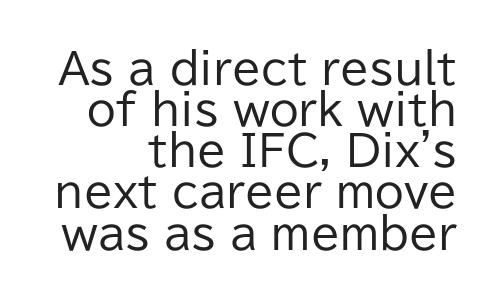
{"serif": "no", "italic": "no", "bold": "no", "weight": "regular", "width": "normal", "stroke_contrast": "low", "x_height": "medium", "monospaced": "no", "underline": "no", "align": "right", "line_spacing": "tight", "line_spacing_ratio": 0.98, "letter_spacing": "normal", "letter_spacing_em": 0.0, "glyph_px": 42}
